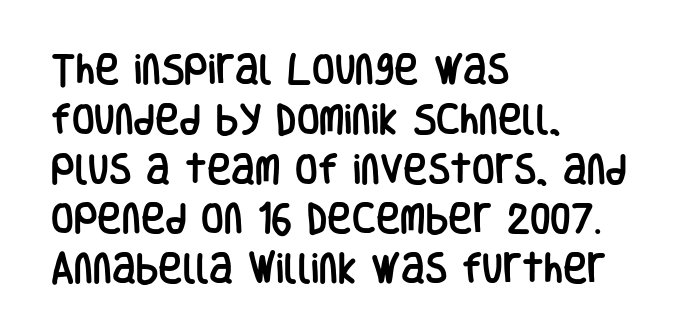
This block has exactly the height ordinary leading produces. Italic? Not at all — the glyphs are vertical. Bare-footed words on every line. The setting favours the left margin, as ordinary paragraphs usually do. Characters follow at the spacing the type designer built in.
